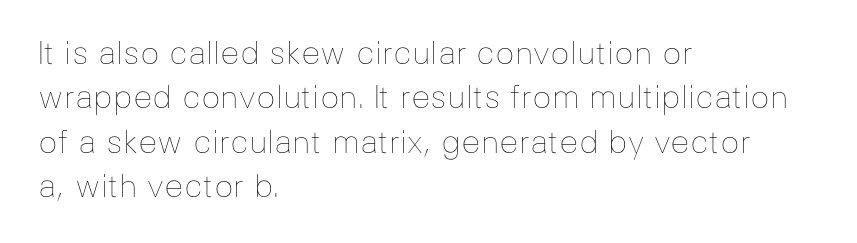
{"italic": "no", "bold": "no", "weight": "thin", "width": "normal", "stroke_contrast": "low", "x_height": "medium", "monospaced": "no", "underline": "no", "align": "left", "line_spacing": "normal", "line_spacing_ratio": 1.39, "letter_spacing": "normal", "letter_spacing_em": 0.0, "glyph_px": 32}
